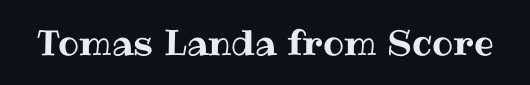
The image shows 35 px text type, upright; set normal letter spacing, not underlined; medium stroke contrast and a medium x-height.
